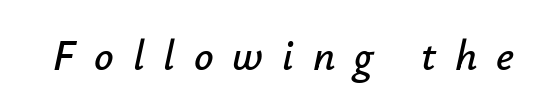
Glyph-to-glyph distance is far greater than everyday printed text. The gap between lines stays unmarked. Spacing verdict: proportional, widths tailored to each character. Designer's note — italics engaged.
